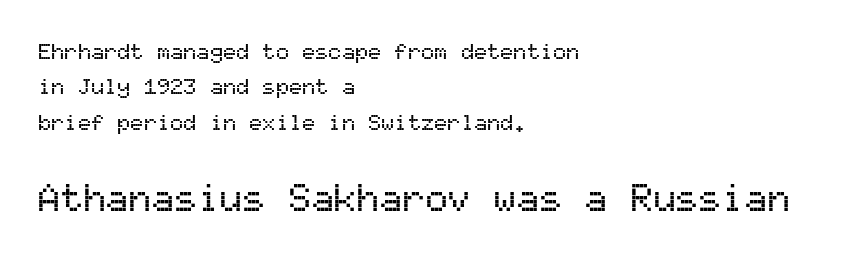
Q: Is the text italic (slanted)? A: No, it is upright.
Q: Is the typeface a serif or a sans-serif typeface? A: Sans-serif.
Q: Is the text underlined? A: No.
Q: How is the paragraph aligned? A: Left-aligned.
Q: Is the spacing between letters normal or unusually wide? A: Normal.
Q: Is the spacing between lines tight, normal or loose? A: Normal.
Q: Which block of text is set in a larger size, the first (top) or the second (bottom)? A: The second (bottom) one.
Q: Width (condensed, normal, or wide)? A: Normal.
Q: Stroke contrast? A: Medium.
Q: x-height? A: Medium.
Q: Monospaced? A: Yes.
